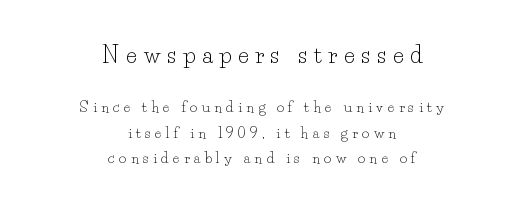
The image shows 22 px text type, upright; set centered, line spacing 1.81x, unusually wide letter spacing (+0.31 em), not underlined; the first (top) block is 1.57x larger.
